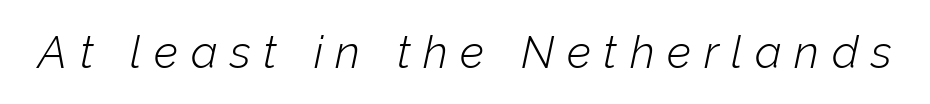
Q: Is the text bold? A: No.
Q: Is the text italic (slanted)? A: Yes, it leans right by about 12 degrees.
Q: Is the text underlined? A: No.
Q: Is the spacing between letters normal or unusually wide? A: Unusually wide.
Q: Width (condensed, normal, or wide)? A: Normal.
Q: Stroke contrast? A: Low.
Q: x-height? A: Medium.
Q: Monospaced? A: No.
